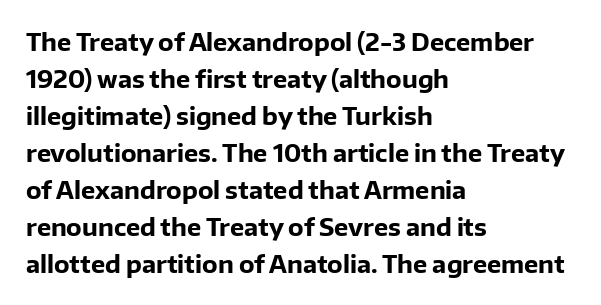
The image shows 24 px bold type, upright; set left-aligned, normal line spacing (1.54x), normal letter spacing, not underlined.
